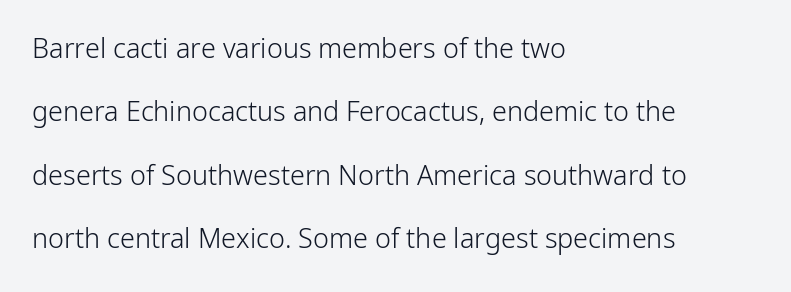
Q: Is the text bold? A: No.
Q: Is the text italic (slanted)? A: No, it is upright.
Q: Is the text underlined? A: No.
Q: How is the paragraph aligned? A: Left-aligned.
Q: Is the spacing between letters normal or unusually wide? A: Normal.
Q: Is the spacing between lines tight, normal or loose? A: Loose.
